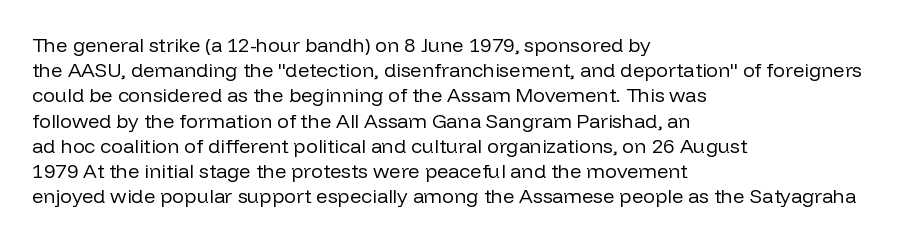
{"italic": "no", "bold": "no", "underline": "no", "align": "left", "line_spacing": "normal", "line_spacing_ratio": 1.26, "letter_spacing": "normal", "letter_spacing_em": 0.0, "glyph_px": 20}
